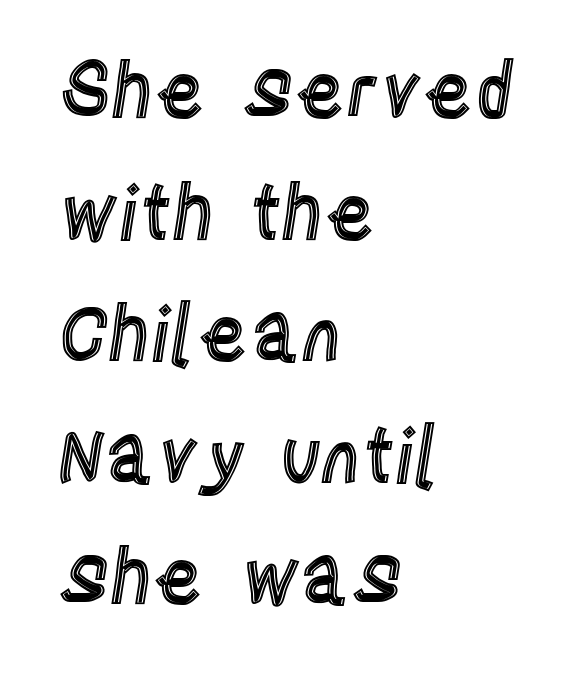
Q: Is the text italic (slanted)? A: Yes.
Q: Is the text underlined? A: No.
Q: How is the paragraph aligned? A: Left-aligned.
Q: Is the spacing between letters normal or unusually wide? A: Normal.
Q: Is the spacing between lines tight, normal or loose? A: Normal.
Q: Width (condensed, normal, or wide)? A: Condensed.
Q: x-height? A: Large.
Q: Monospaced? A: No.
